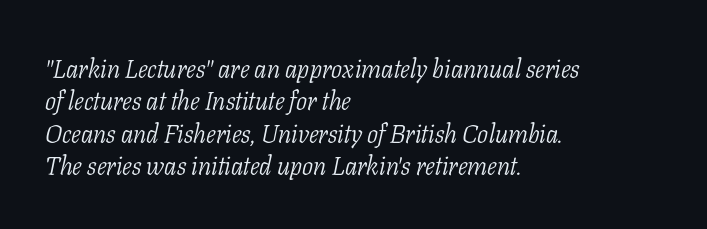
The passage shown is not bold in any degree. Compared with typical body copy, the letter spacing here is the same. The area under the type is left untouched. The designer left line spacing at the default. In terms of posture, this sample is oblique. Horizontally, the lines are justified to the leading edge only.
